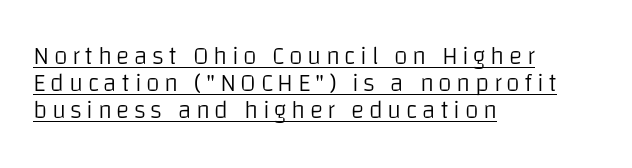
The image shows 25 px text type, upright; set left-aligned, tight line spacing (1.09x), underlined.
